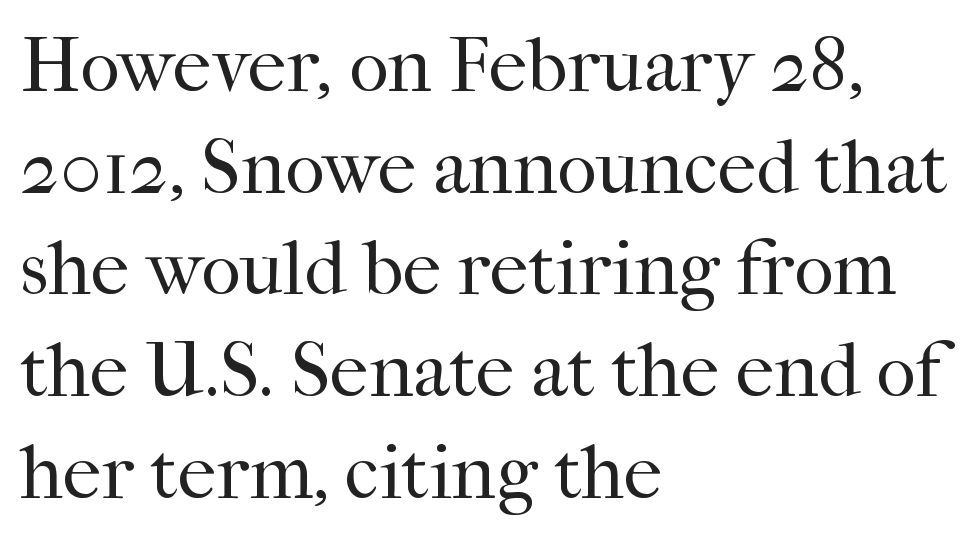
The face used here is seriffed, in the tradition of book romans. Leading matches the norm, producing a regular column. Words appear dense and cohesive because spacing is normal. The baseline area is clear. A typesetter would mark this as roman, not italic. Spacing verdict: proportional, widths tailored to each character.
